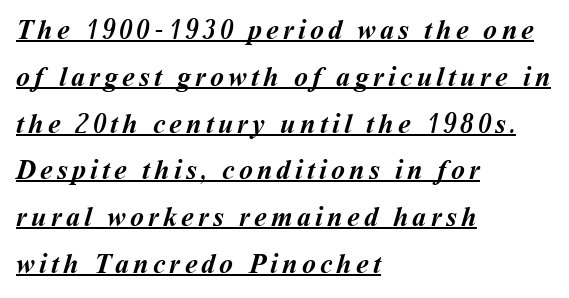
{"bold": "yes", "weight": "semibold", "width": "normal", "stroke_contrast": "medium", "x_height": "medium", "monospaced": "no", "underline": "yes", "align": "left", "line_spacing": "normal", "line_spacing_ratio": 1.67, "glyph_px": 28}
